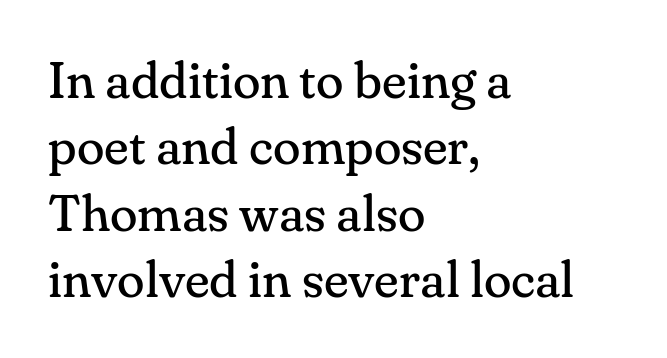
{"serif": "yes", "italic": "no", "bold": "no", "weight": "regular", "width": "normal", "stroke_contrast": "medium", "x_height": "small", "monospaced": "no", "underline": "no", "align": "left", "line_spacing": "normal", "line_spacing_ratio": 1.3, "letter_spacing": "normal", "letter_spacing_em": 0.0, "glyph_px": 51}
